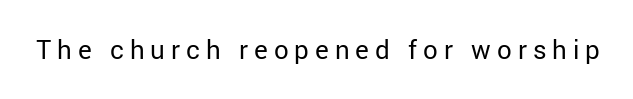
A typesetter would call this heavily tracked-out type. The font sits on the lighter half of the weight spectrum, regular included. Check the space under the baseline: it is left empty. The lettering holds an erect, upright posture throughout.
